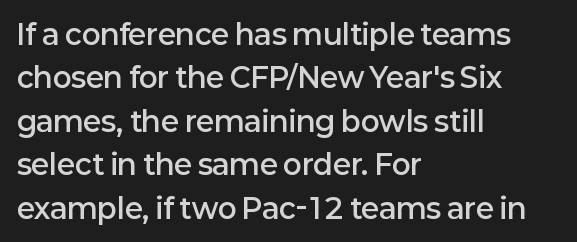
This sample uses an upright cut, with every glyph sitting square on the baseline. Regular leading. Proportional: the letters do not fall into vertical columns. Its strokes are somewhat broadened, the hallmark of semibold type.
